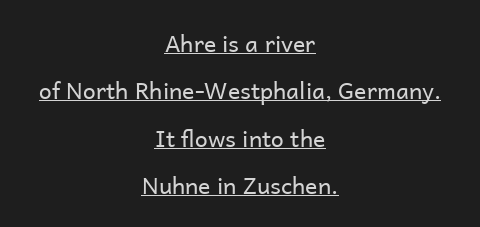
Letter spacing: default. In terms of posture, this sample is upright. Short and long lines alike share a common midpoint. This reads as an unemphasized weight, regular at the heaviest. Regarding leading, the lines here are spaced well apart. The lettering is marked with a stroke running underneath it.
